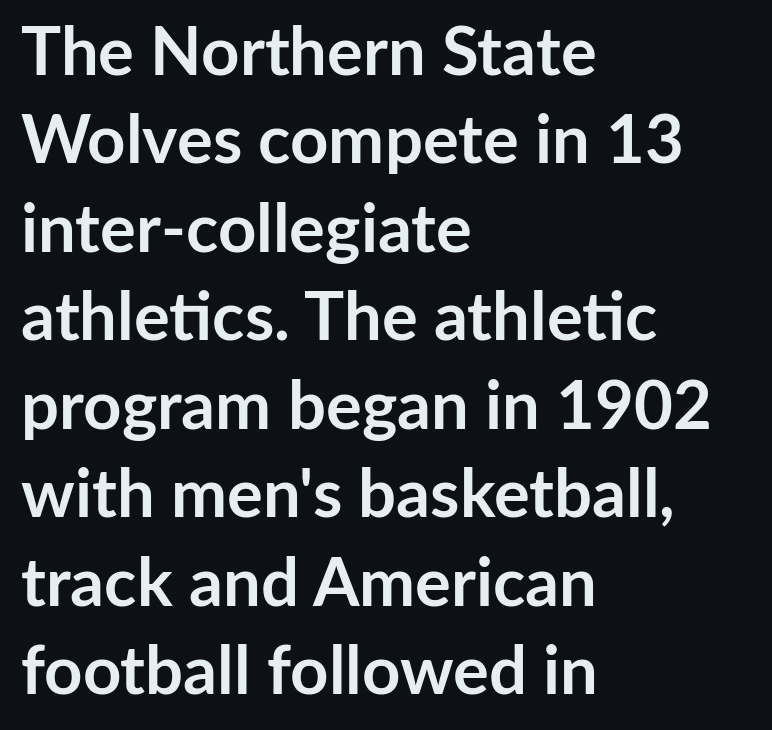
Q: Is the text bold? A: Yes.
Q: Is the text italic (slanted)? A: No, it is upright.
Q: Is the typeface a serif or a sans-serif typeface? A: Sans-serif.
Q: Is the text underlined? A: No.
Q: How is the paragraph aligned? A: Left-aligned.
Q: Is the spacing between letters normal or unusually wide? A: Normal.
Q: Is the spacing between lines tight, normal or loose? A: Normal.
Q: Width (condensed, normal, or wide)? A: Normal.
Q: Stroke contrast? A: Low.
Q: x-height? A: Medium.
Q: Monospaced? A: No.
